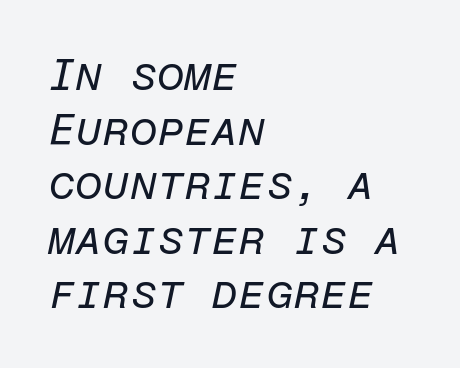
Q: Is the text bold? A: No.
Q: Is the text italic (slanted)? A: Yes, it leans right by about 12 degrees.
Q: Is the text underlined? A: No.
Q: How is the paragraph aligned? A: Left-aligned.
Q: Is the spacing between letters normal or unusually wide? A: Normal.
Q: Width (condensed, normal, or wide)? A: Normal.
Q: Stroke contrast? A: Low.
Q: x-height? A: Medium.
Q: Monospaced? A: Yes.
